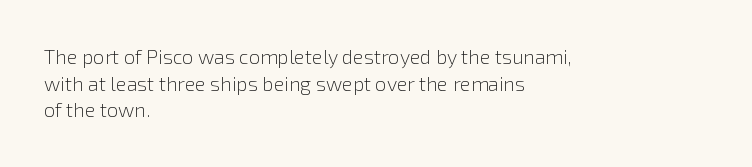
Does the copy run flush right? No — it runs flush left. The block of text has a typical density, with ordinary space between rows. This sample uses plain, unmodified letter spacing. The zone under the glyphs is completely vacant. A roman cut, with each character standing at attention. Stem width sits at or under what a default text font uses.
